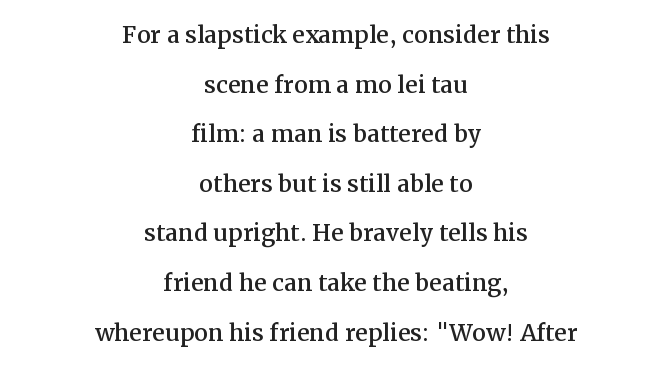
The image shows 31 px serif type, upright; set centered, normal line spacing (1.6x), normal letter spacing, not underlined; medium stroke contrast and a medium x-height.
